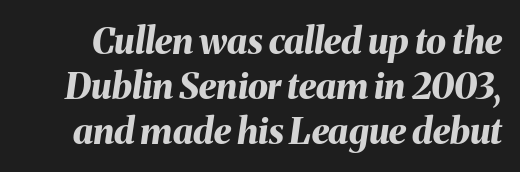
{"italic": "yes", "lean": "right", "slant_degrees": 8, "bold": "yes", "weight": "bold", "width": "normal", "stroke_contrast": "medium", "x_height": "medium", "monospaced": "no", "underline": "no", "line_spacing": "normal", "line_spacing_ratio": 1.25, "letter_spacing": "normal", "letter_spacing_em": 0.0, "glyph_px": 36}
